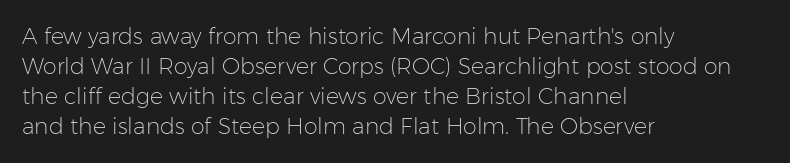
Q: Is the text bold? A: No.
Q: Is the text italic (slanted)? A: No, it is upright.
Q: Is the text underlined? A: No.
Q: How is the paragraph aligned? A: Left-aligned.
Q: Is the spacing between letters normal or unusually wide? A: Normal.
Q: Is the spacing between lines tight, normal or loose? A: Normal.
